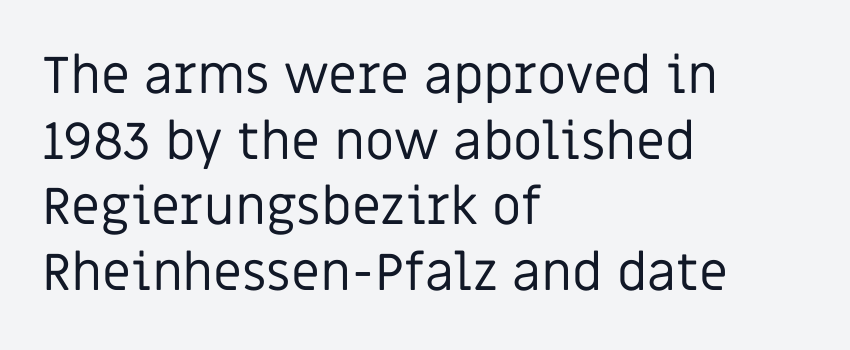
A classic flush-left, rag-right setting is used for this passage. Heaviness? Minimal to ordinary, like unemphasized prose. I'd call this a sans setting — the letters go barefoot. Spacing verdict: proportional, widths tailored to each character. Type without underlining.
